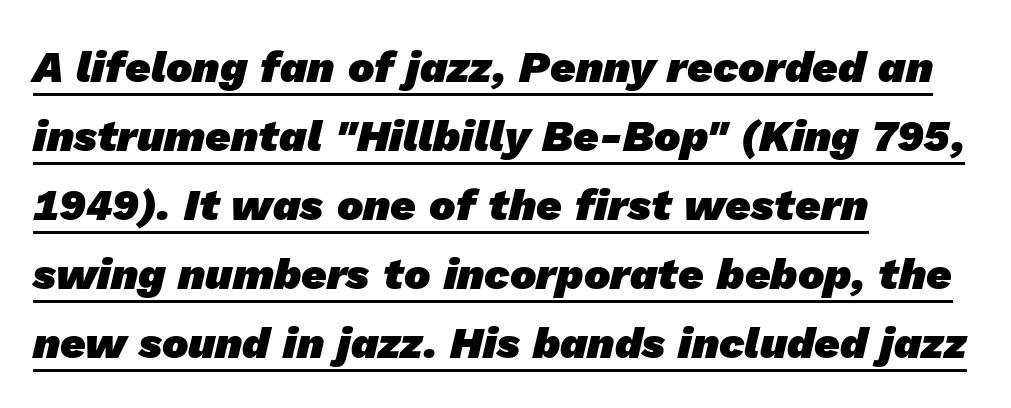
Horizontally, the lines are justified to the leading edge only. Type style note: lacks serifs. The letters advance in unequal steps, a hallmark of proportional type. Nothing unusual about the tracking: characters are spaced as the font intends. Reading down the column, the eye jumps a familiar distance to each next line. The glyphs are accompanied by a horizontal stroke just below them.
